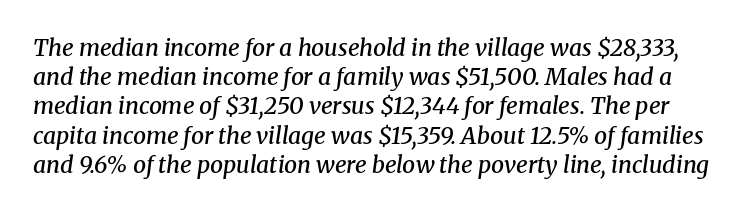
Q: Is the text bold? A: Semi-bold.
Q: Is the text italic (slanted)? A: Yes, it leans right by about 8 degrees.
Q: Is the text underlined? A: No.
Q: Is the spacing between letters normal or unusually wide? A: Normal.
Q: Is the spacing between lines tight, normal or loose? A: Normal.
